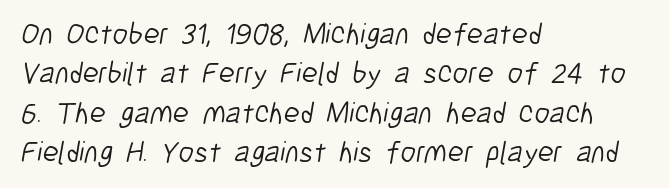
{"serif": "no", "bold": "no", "weight": "light", "width": "condensed", "stroke_contrast": "low", "x_height": "medium", "monospaced": "no", "underline": "no", "align": "left", "line_spacing": "normal", "line_spacing_ratio": 1.31, "letter_spacing": "normal", "letter_spacing_em": 0.0, "glyph_px": 30}
